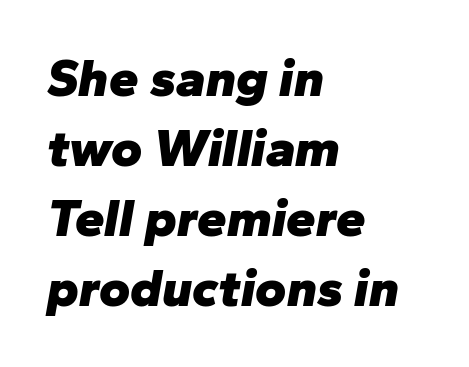
Q: Is the text bold? A: Yes.
Q: Is the text italic (slanted)? A: Yes, it leans right by about 10 degrees.
Q: Is the text underlined? A: No.
Q: How is the paragraph aligned? A: Left-aligned.
Q: Is the spacing between letters normal or unusually wide? A: Normal.
Q: Is the spacing between lines tight, normal or loose? A: Normal.
Q: Width (condensed, normal, or wide)? A: Normal.
Q: Stroke contrast? A: Low.
Q: x-height? A: Medium.
Q: Monospaced? A: No.
